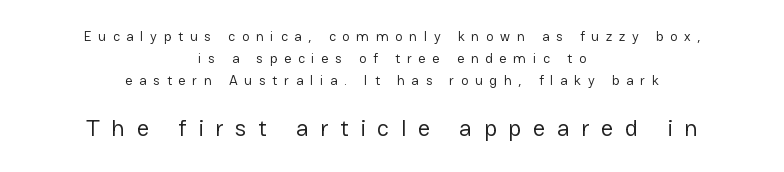
The image shows 24 px text type, upright; set centered, normal line spacing (1.57x), unusually wide letter spacing (+0.48 em), not underlined; the second (bottom) block is 1.71x larger.
